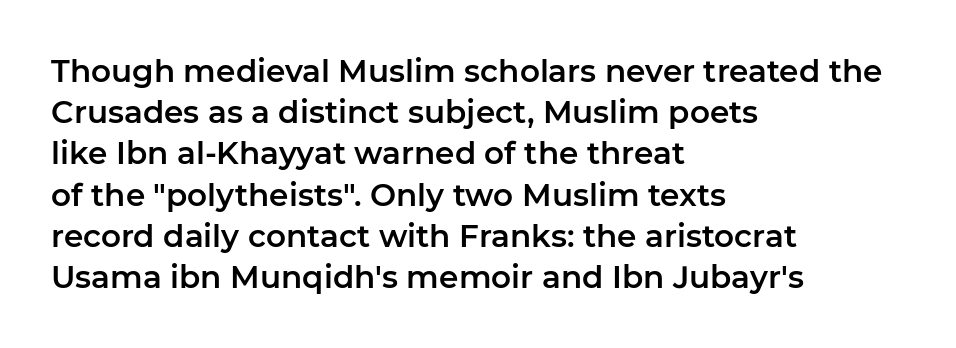
The image shows 31 px sans-serif type, upright; set left-aligned, normal line spacing (1.33x), normal letter spacing, not underlined; low stroke contrast and a medium x-height.
